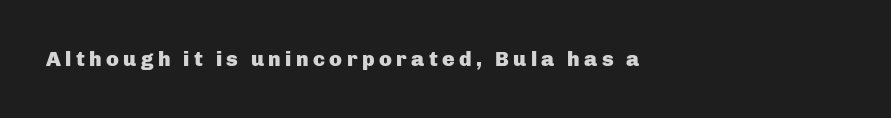
The foot of each line stays bare and open. You can tell it's not italic because the verticals are truly vertical. Stroke thickness is high; the sample reads as a true bold. The paragraph has a hard left edge and a soft right edge. Students, note that the glyphs here are deliberately spaced far apart.
